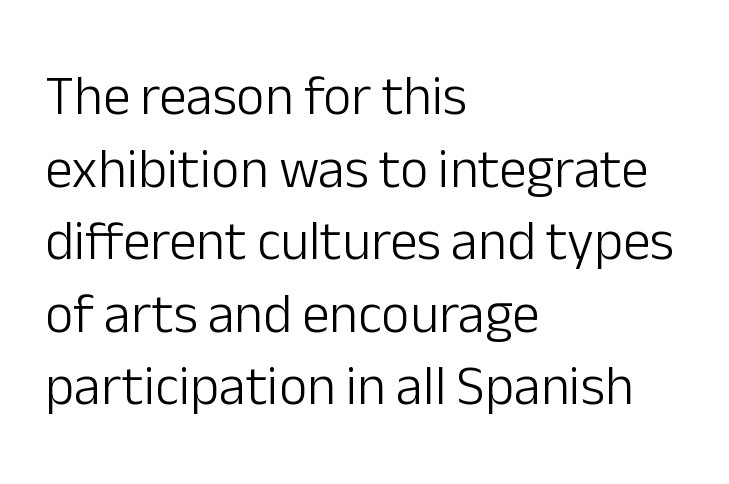
Q: Is the text bold? A: No.
Q: Is the text italic (slanted)? A: No, it is upright.
Q: Is the typeface a serif or a sans-serif typeface? A: Sans-serif.
Q: Is the text underlined? A: No.
Q: How is the paragraph aligned? A: Left-aligned.
Q: Is the spacing between letters normal or unusually wide? A: Normal.
Q: Is the spacing between lines tight, normal or loose? A: Normal.
Q: Width (condensed, normal, or wide)? A: Normal.
Q: Stroke contrast? A: Low.
Q: x-height? A: Medium.
Q: Monospaced? A: No.
